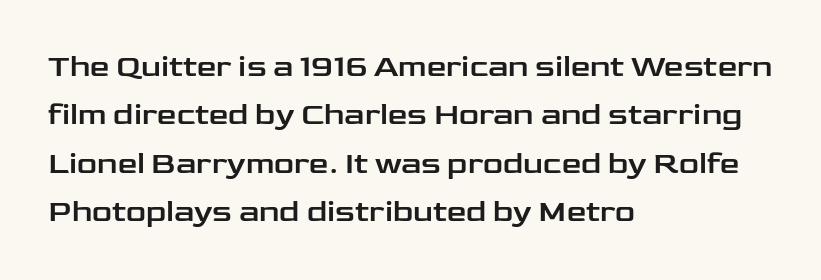
Vertical strokes here are truly vertical. Examine the stroke ends and you'll find no serifs. Notice how descenders clear the ascenders below comfortably — that's standard leading. Compared with typical body copy, the letter spacing here is the same. The space beneath each line is pristine and unruled. Line beginnings align vertically; line endings do not.
